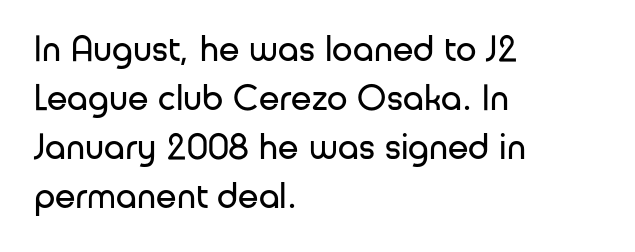
Q: Is the text bold? A: No.
Q: Is the text italic (slanted)? A: No, it is upright.
Q: Is the typeface a serif or a sans-serif typeface? A: Sans-serif.
Q: Is the text underlined? A: No.
Q: How is the paragraph aligned? A: Left-aligned.
Q: Is the spacing between letters normal or unusually wide? A: Normal.
Q: Is the spacing between lines tight, normal or loose? A: Normal.
Q: Width (condensed, normal, or wide)? A: Normal.
Q: Stroke contrast? A: Low.
Q: x-height? A: Medium.
Q: Monospaced? A: No.
